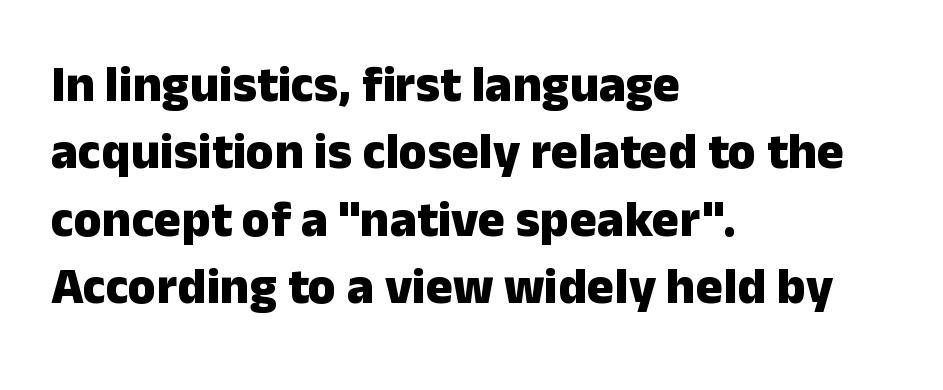
Letterform terminals end flat and unadorned throughout the passage. Check the space under the baseline: it is left empty. A normal amount of white space separates one row of letters from the next. A dark, heavy texture on the line: the type is bold. Spacing verdict: proportional, widths tailored to each character. The typesetter chose a ragged-right arrangement here.
